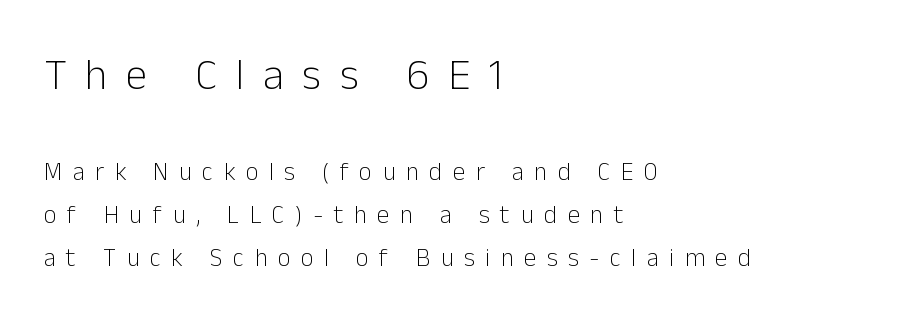
The image shows 44 px light sans-serif type, upright; set left-aligned, line spacing 1.71x, unusually wide letter spacing (+0.42 em), not underlined; the first (top) block is 1.76x larger; low stroke contrast and a medium x-height.
